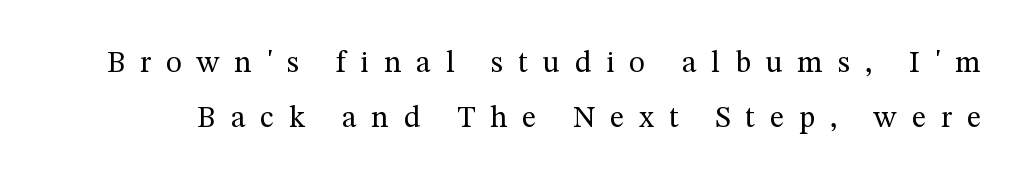
The line texture is sparse and dotted thanks to wide tracking. Is this a fixed-width face? No — the glyphs have proportional, varying widths. The typesetting does not lean heavy: it is not bold. Yep, those are serifs on the letters. Is there any slant? The stems are plumb. Each row of text sits above clean, open space.
